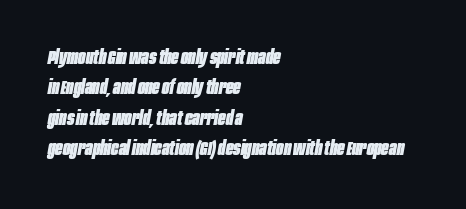
The image shows 20 px bold type, italic (leaning right); set left-aligned, normal line spacing (1.52x), normal letter spacing, not underlined.
